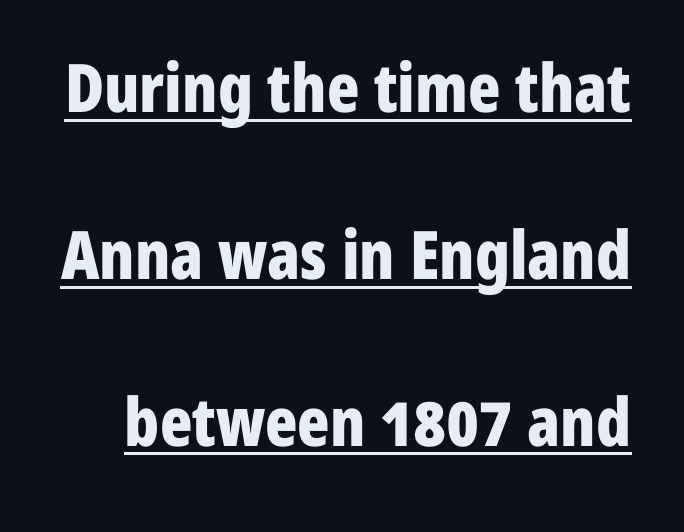
Q: Is the text bold? A: Yes.
Q: Is the text italic (slanted)? A: No, it is upright.
Q: Is the typeface a serif or a sans-serif typeface? A: Sans-serif.
Q: Is the text underlined? A: Yes.
Q: Is the spacing between letters normal or unusually wide? A: Normal.
Q: Is the spacing between lines tight, normal or loose? A: Loose.
Q: Width (condensed, normal, or wide)? A: Condensed.
Q: Stroke contrast? A: Low.
Q: x-height? A: Medium.
Q: Monospaced? A: No.
